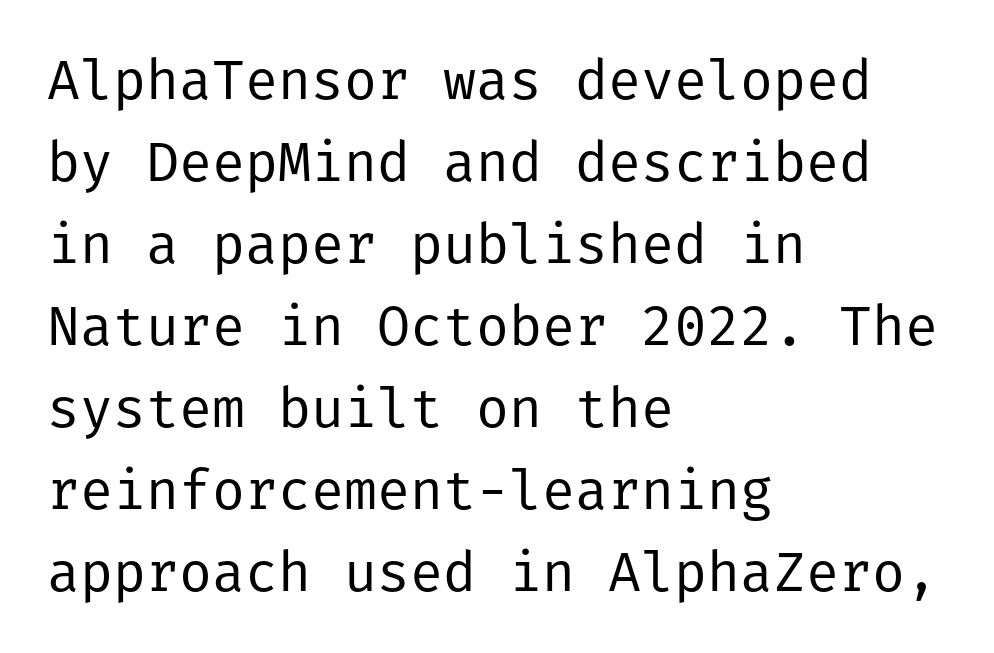
Q: Is the text bold? A: No.
Q: Is the text italic (slanted)? A: No, it is upright.
Q: Is the typeface a serif or a sans-serif typeface? A: Sans-serif.
Q: Is the text underlined? A: No.
Q: How is the paragraph aligned? A: Left-aligned.
Q: Is the spacing between letters normal or unusually wide? A: Normal.
Q: Is the spacing between lines tight, normal or loose? A: Normal.
Q: Width (condensed, normal, or wide)? A: Normal.
Q: Stroke contrast? A: Low.
Q: x-height? A: Medium.
